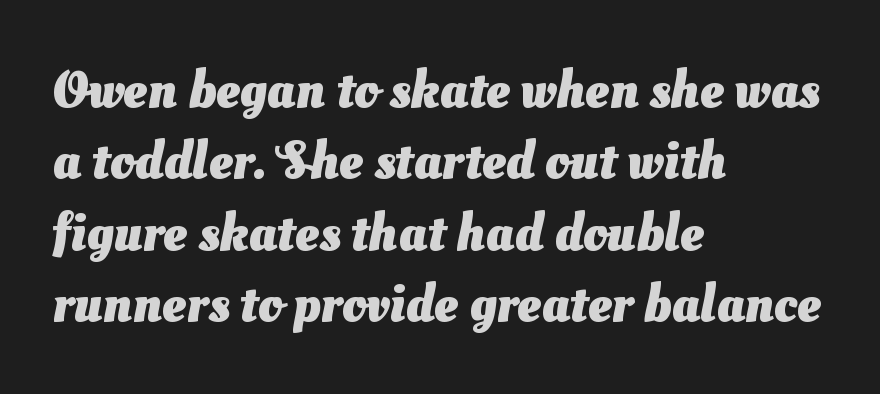
The image shows 54 px heavy sans-serif type; set left-aligned, normal line spacing (1.32x), normal letter spacing, not underlined; medium stroke contrast and a small x-height.
